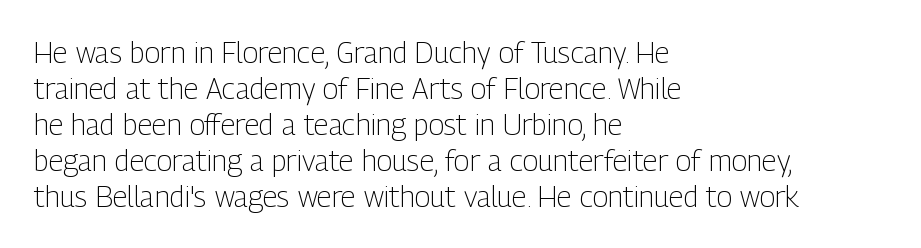
The image shows 29 px light, condensed sans-serif type, upright; set left-aligned, line spacing 1.24x, normal letter spacing, not underlined; low stroke contrast and a medium x-height.
